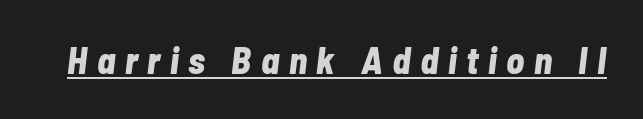
The image shows 37 px bold, condensed type, italic (leaning right); set unusually wide letter spacing (+0.26 em), underlined; low stroke contrast and a medium x-height.
